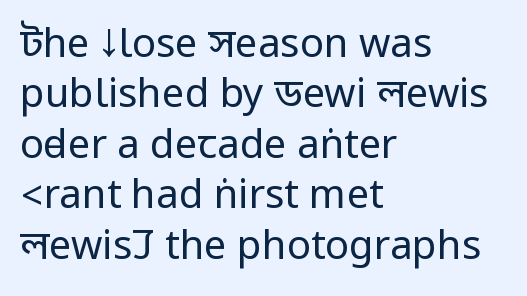
Q: Is the text bold? A: No.
Q: Is the text italic (slanted)? A: No, it is upright.
Q: Is the typeface a serif or a sans-serif typeface? A: Sans-serif.
Q: Is the text underlined? A: No.
Q: How is the paragraph aligned? A: Left-aligned.
Q: Is the spacing between letters normal or unusually wide? A: Normal.
Q: Is the spacing between lines tight, normal or loose? A: Normal.
Q: Width (condensed, normal, or wide)? A: Condensed.
Q: Stroke contrast? A: Low.
